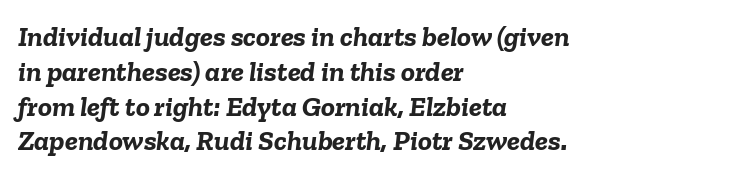
The image shows 29 px semibold type, italic (leaning right); set left-aligned, line spacing 1.2x, normal letter spacing, not underlined; low stroke contrast and a medium x-height.
